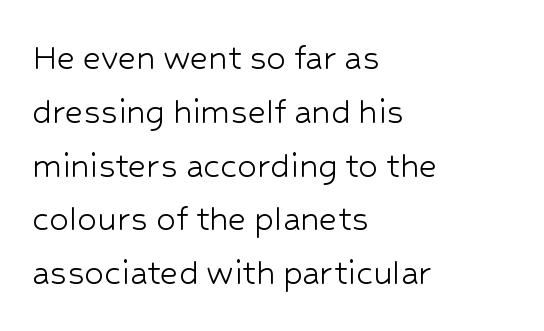
{"serif": "no", "italic": "no", "bold": "no", "weight": "light", "width": "normal", "stroke_contrast": "low", "x_height": "medium", "monospaced": "no", "underline": "no", "align": "left", "line_spacing": "normal", "line_spacing_ratio": 1.38, "letter_spacing": "normal", "letter_spacing_em": 0.0, "glyph_px": 39}
